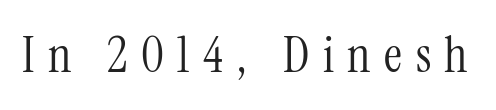
You could only call the tracking loose — the letters float apart. Think of a printed novel: that variable character pitch is what you see here. Compared with a typical body face, this is equally light or lighter still. Nobody drew a line under any word here.
